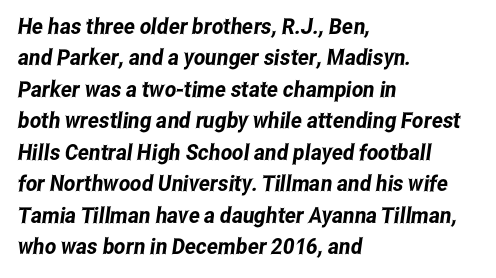
The image shows 22 px text type; set left-aligned, normal line spacing (1.43x), normal letter spacing, not underlined.
